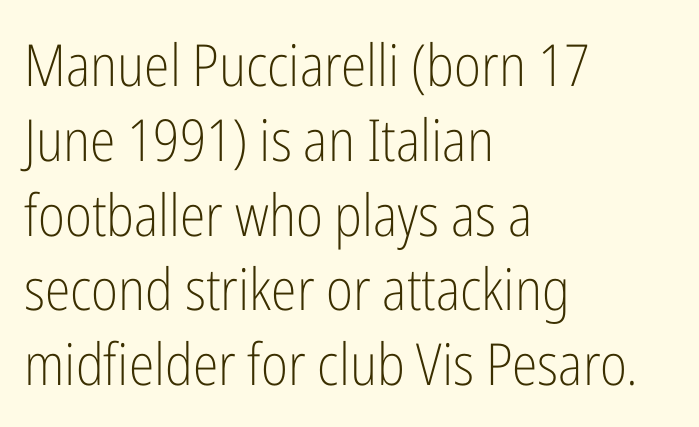
The image shows 58 px light, condensed sans-serif type, upright; set left-aligned, normal line spacing (1.29x), normal letter spacing, not underlined; low stroke contrast and a medium x-height.
